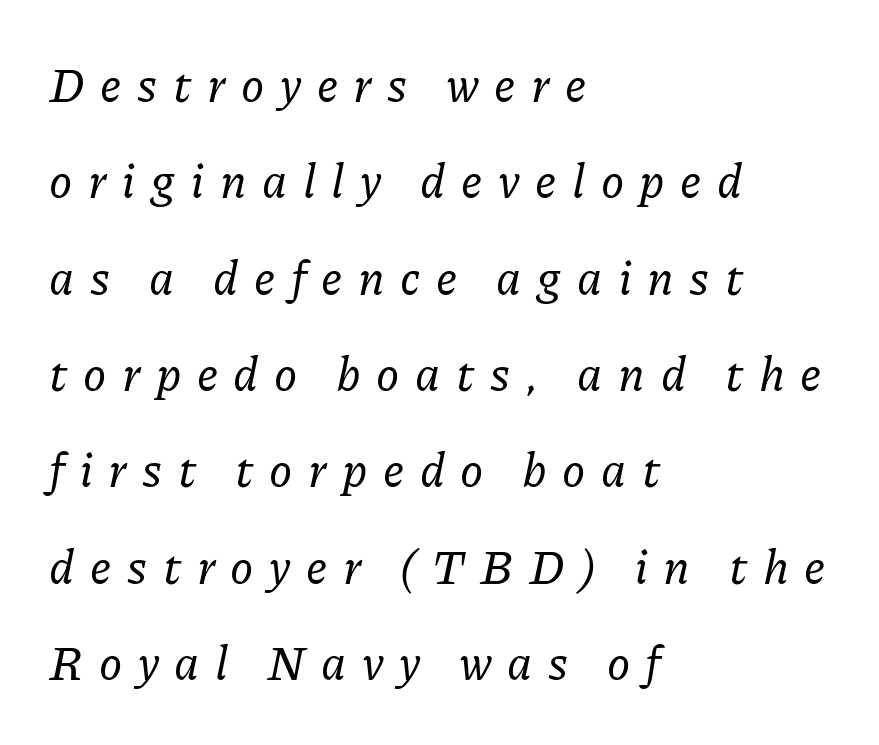
The image shows 47 px serif type, italic (leaning right); set left-aligned, loose line spacing (2.05x), unusually wide letter spacing (+0.33 em), not underlined; low stroke contrast and a medium x-height.
